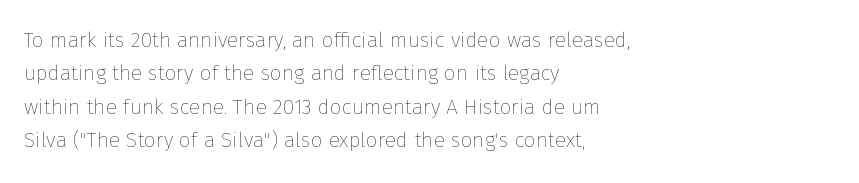
The image shows 21 px text type, upright; set left-aligned, normal line spacing (1.59x), normal letter spacing, not underlined.
